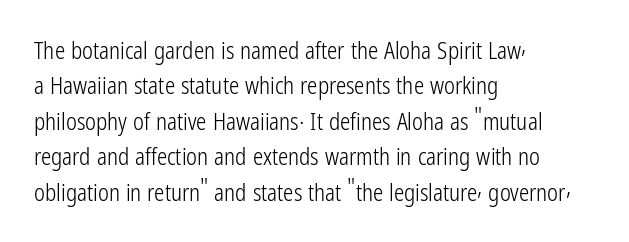
The face looks like a standard text weight, possibly lighter. Vertical strokes here are truly vertical. These lines keep a tight, regular rhythm from letter to letter. Leading matches the norm, producing a regular column. Left-aligned paragraph, ragged on the right. The space directly below the letters is spotless.
